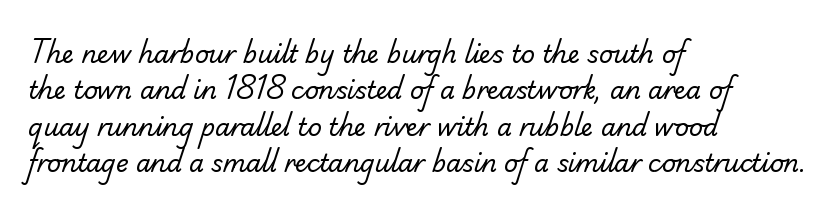
The passage is arranged the way most books set body copy — flush left. Words float on clear page, feet unadorned. No heavy texture on the line: the type isn't bold. If you measured baseline to baseline, you'd find a middling distance. Spacing between characters is what you'd get straight out of the box.
